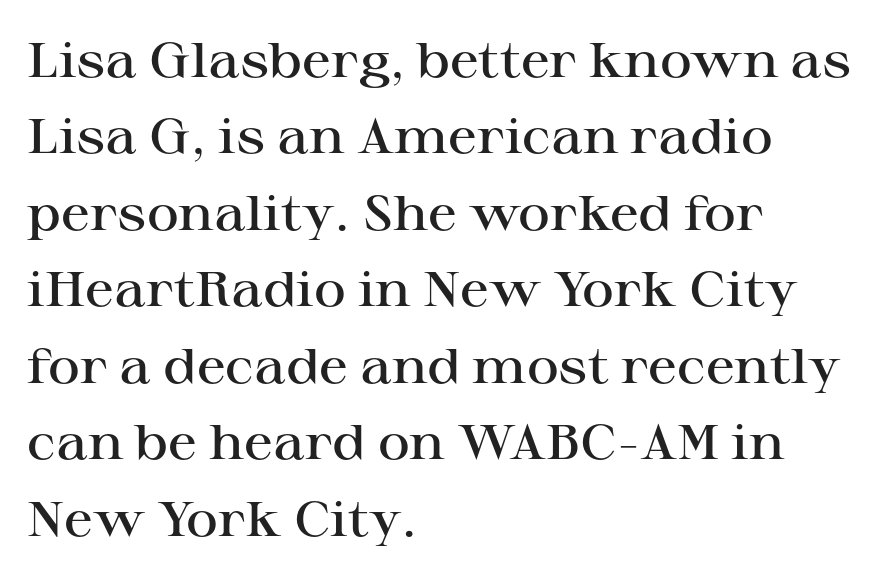
The image shows 49 px semibold, wide serif type, upright; set left-aligned, normal line spacing (1.56x), normal letter spacing, not underlined; high stroke contrast and a medium x-height.
